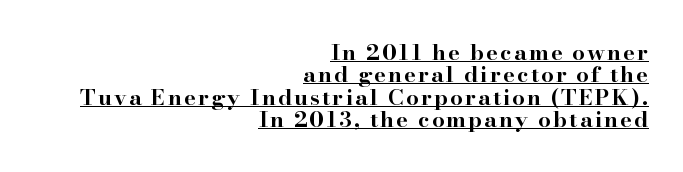
The glyphs are accompanied by a horizontal stroke just below them. Ascenders rise straight up at ninety degrees. Plenty of ink on the page — the face is bold. Notice how descenders almost collide with the ascenders below — that's tight leading. Is the block centered? No — it sits flush against the right margin.
